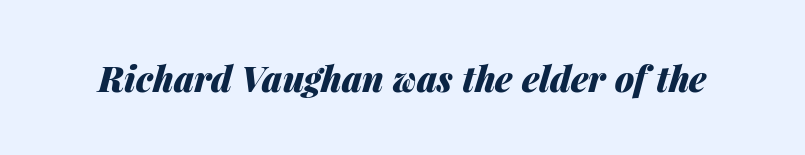
Only glyphs here, with clear space below each row. Thick stems and heavy bowls — unmistakably bold. Is this a fixed-width face? No — the glyphs have proportional, varying widths. Students, note that the glyphs here touch the page at normal intervals.
